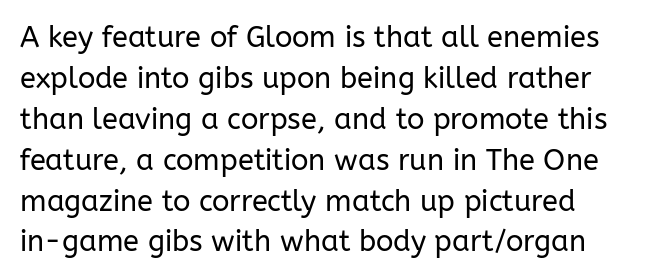
{"serif": "no", "italic": "no", "bold": "no", "weight": "regular", "width": "normal", "stroke_contrast": "low", "x_height": "medium", "monospaced": "no", "underline": "no", "line_spacing": "normal", "line_spacing_ratio": 1.41, "letter_spacing": "normal", "letter_spacing_em": 0.0, "glyph_px": 29}
